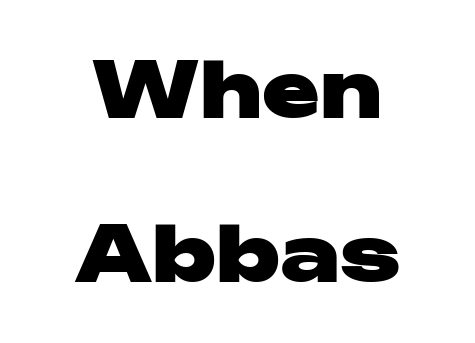
Q: Is the text bold? A: Yes.
Q: Is the text italic (slanted)? A: No, it is upright.
Q: Is the typeface a serif or a sans-serif typeface? A: Sans-serif.
Q: Is the text underlined? A: No.
Q: How is the paragraph aligned? A: Centered.
Q: Is the spacing between letters normal or unusually wide? A: Normal.
Q: Is the spacing between lines tight, normal or loose? A: Loose.
Q: Width (condensed, normal, or wide)? A: Wide.
Q: Stroke contrast? A: Low.
Q: x-height? A: Medium.
Q: Monospaced? A: No.
